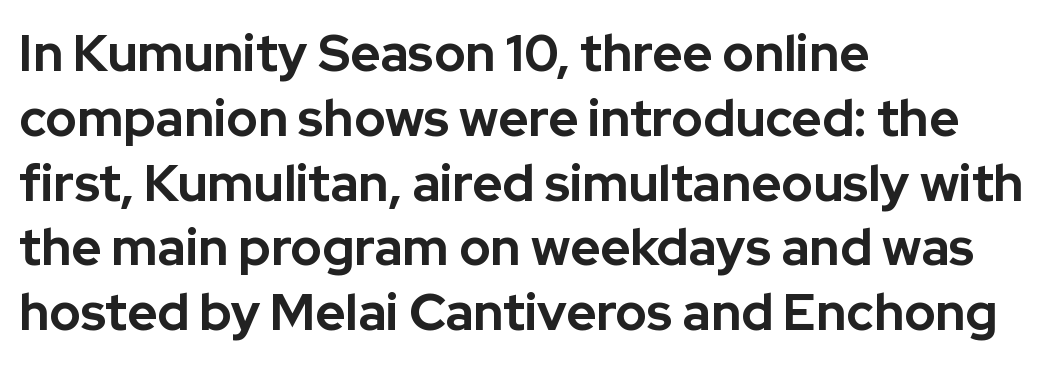
{"serif": "no", "italic": "no", "bold": "yes", "weight": "bold", "width": "normal", "stroke_contrast": "low", "x_height": "medium", "monospaced": "no", "underline": "no", "align": "left", "line_spacing": "normal", "line_spacing_ratio": 1.27, "letter_spacing": "normal", "letter_spacing_em": 0.0, "glyph_px": 51}
